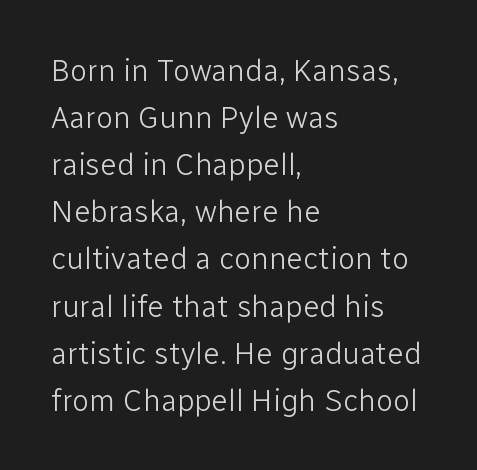
The image shows 31 px light sans-serif type, upright; set left-aligned, normal line spacing (1.52x), normal letter spacing, not underlined; low stroke contrast and a medium x-height.
